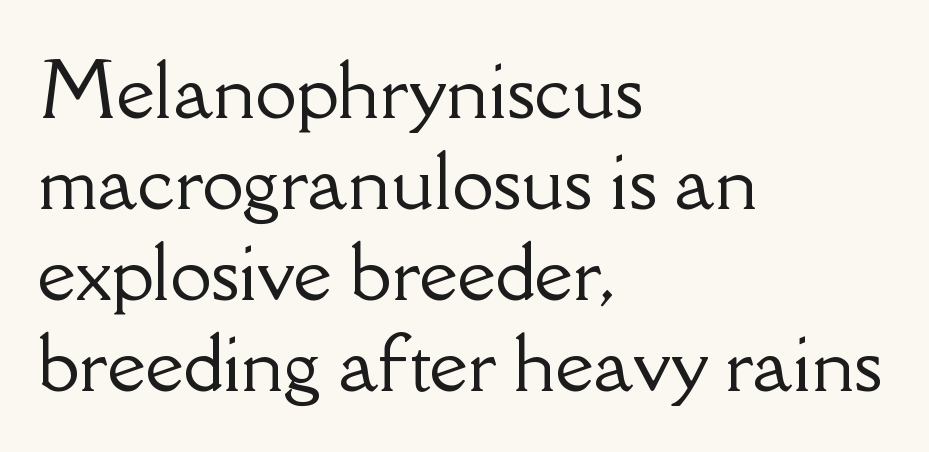
Q: Is the text italic (slanted)? A: No, it is upright.
Q: Is the typeface a serif or a sans-serif typeface? A: Serif.
Q: Is the text underlined? A: No.
Q: How is the paragraph aligned? A: Left-aligned.
Q: Is the spacing between letters normal or unusually wide? A: Normal.
Q: Width (condensed, normal, or wide)? A: Normal.
Q: Stroke contrast? A: Low.
Q: x-height? A: Small.
Q: Monospaced? A: No.
